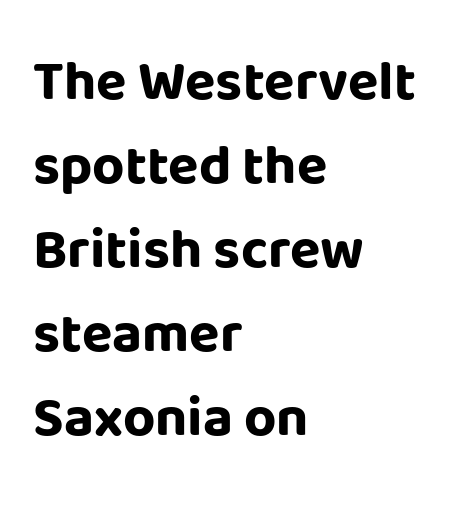
{"serif": "no", "italic": "no", "bold": "yes", "weight": "bold", "width": "normal", "stroke_contrast": "low", "x_height": "large", "monospaced": "no", "underline": "no", "align": "left", "line_spacing": "normal", "line_spacing_ratio": 1.5, "letter_spacing": "normal", "letter_spacing_em": 0.0, "glyph_px": 56}
